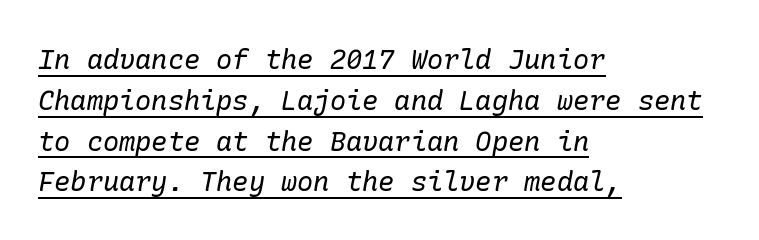
The image shows 27 px text type, italic (leaning right); set left-aligned, normal line spacing (1.51x), normal letter spacing, underlined.
